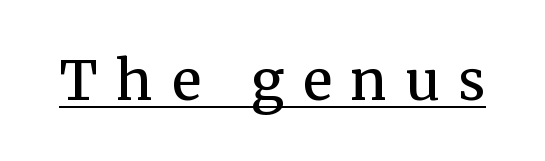
The image shows 55 px regular-weight serif type, upright; set unusually wide letter spacing (+0.34 em), underlined; medium stroke contrast and a medium x-height.
